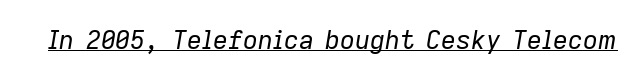
Q: Is the text bold? A: No.
Q: Is the text italic (slanted)? A: Yes, it leans right by about 9 degrees.
Q: Is the text underlined? A: Yes.
Q: Is the spacing between letters normal or unusually wide? A: Normal.
